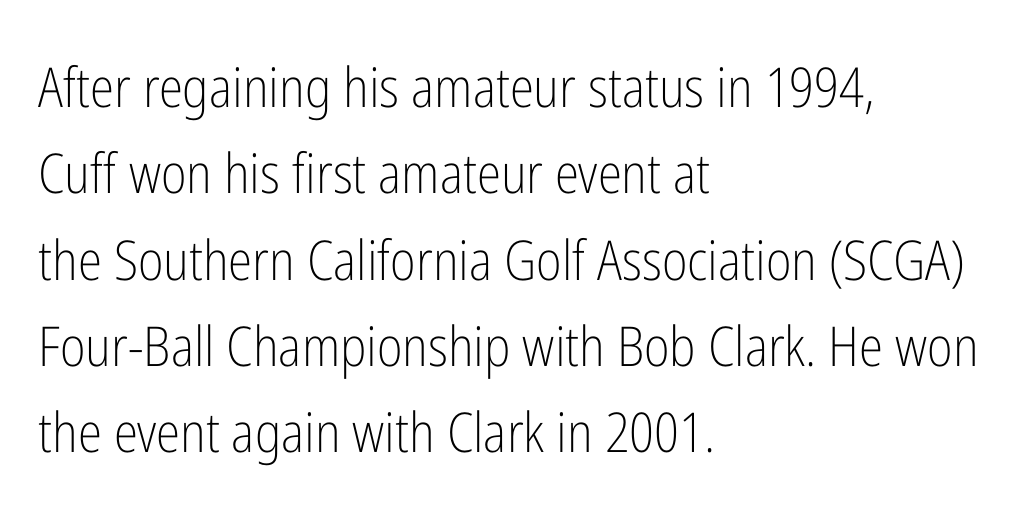
{"serif": "no", "italic": "no", "bold": "no", "weight": "light", "width": "condensed", "stroke_contrast": "low", "x_height": "medium", "monospaced": "no", "underline": "no", "align": "left", "line_spacing": "normal", "line_spacing_ratio": 1.57, "letter_spacing": "normal", "letter_spacing_em": 0.0, "glyph_px": 55}
